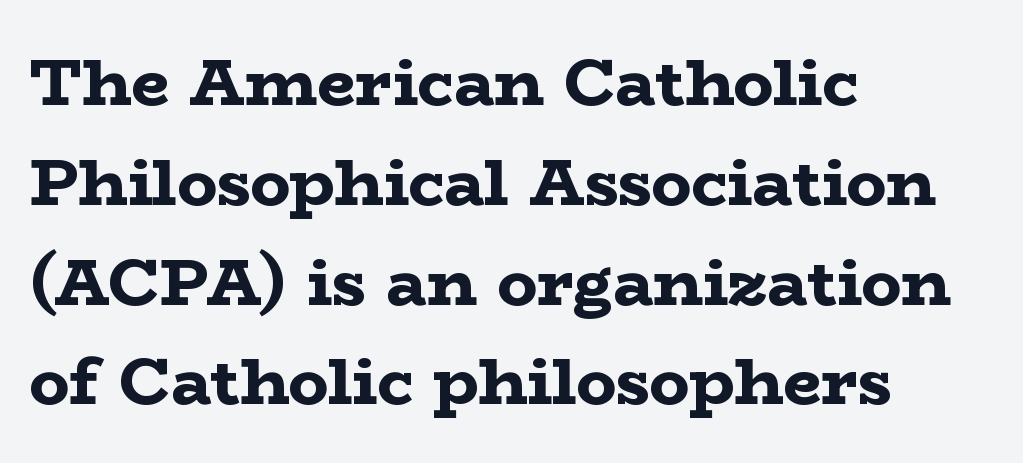
Q: Is the text bold? A: Yes.
Q: Is the text italic (slanted)? A: No, it is upright.
Q: Is the typeface a serif or a sans-serif typeface? A: Serif.
Q: Is the text underlined? A: No.
Q: How is the paragraph aligned? A: Left-aligned.
Q: Is the spacing between letters normal or unusually wide? A: Normal.
Q: Is the spacing between lines tight, normal or loose? A: Normal.
Q: Width (condensed, normal, or wide)? A: Wide.
Q: Stroke contrast? A: Low.
Q: x-height? A: Medium.
Q: Monospaced? A: No.
